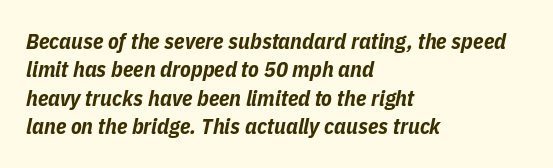
Q: Is the text bold? A: Yes.
Q: Is the text italic (slanted)? A: Yes, it leans right by about 11 degrees.
Q: Is the text underlined? A: No.
Q: How is the paragraph aligned? A: Left-aligned.
Q: Is the spacing between letters normal or unusually wide? A: Normal.
Q: Is the spacing between lines tight, normal or loose? A: Normal.
